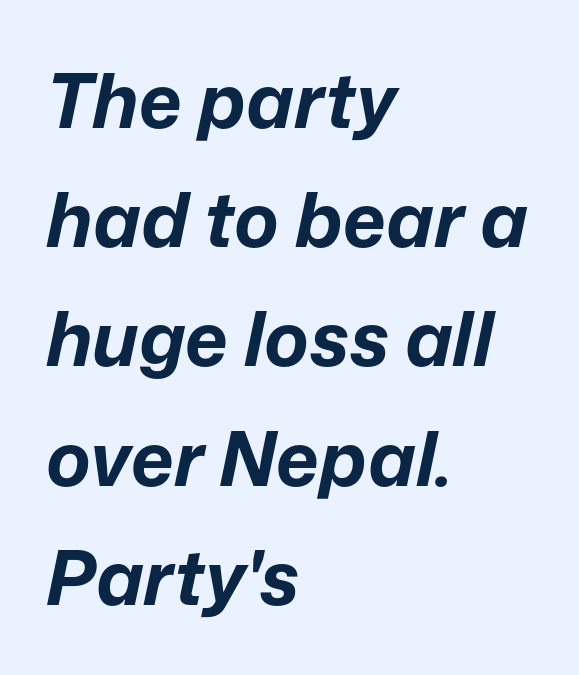
Tall strokes in this sample are angled rather than plumb. Where is the straight margin? On the left. No extra tracking has been applied to these lines. Think of a printed novel: that variable character pitch is what you see here. The foot of each line stays bare and open. The space between consecutive lines is moderate.
